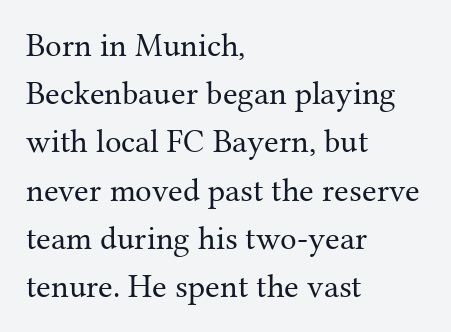
Each letter keeps its own natural width here, so spacing adapts to shape. To sum up the face: it has serifs. This rendering features lettering with no underline. This rendering leaves character spacing at its baseline value. Is this a heavy cut? Hardly; it is regular or lighter. Every character sits straight up, as roman type does.
